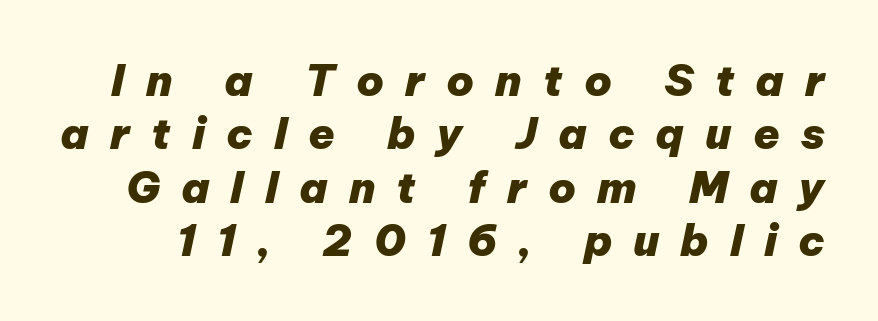
Would a proofreader flag this as italicized? Yes. Compared with typical body copy, the letter spacing here is much looser. Beneath every word, the page is bare. Caption: bold face, heavy strokes. You could not count columns in this text — the font is proportionally spaced.
